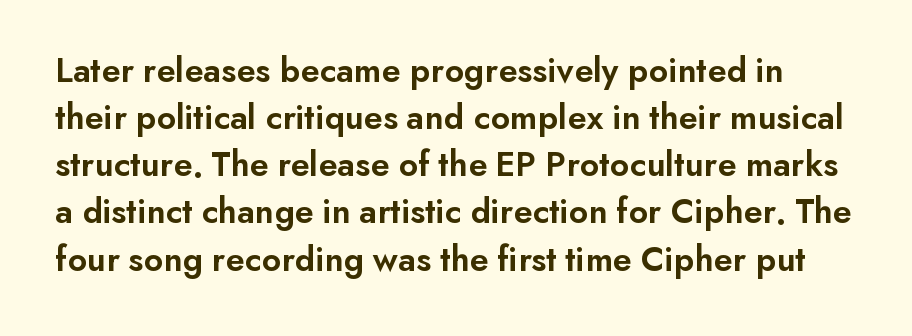
The image shows 36 px semibold sans-serif type, upright; set normal line spacing (1.31x), normal letter spacing, not underlined; low stroke contrast and a small x-height.
